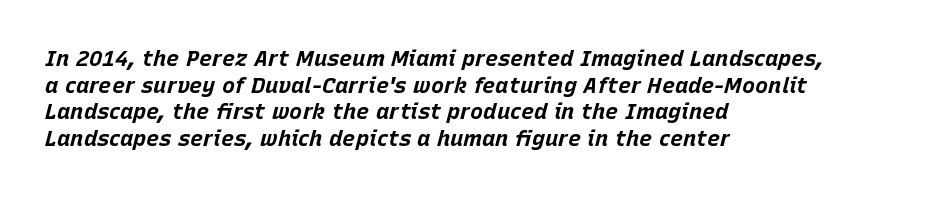
On the weight axis this lands at bold, roughly 700. Unmarked baselines from the first word to the last. The passage shown leans; its letterforms are oblique. Observe the ordinary spacing: letters are neighbours, not strangers.
